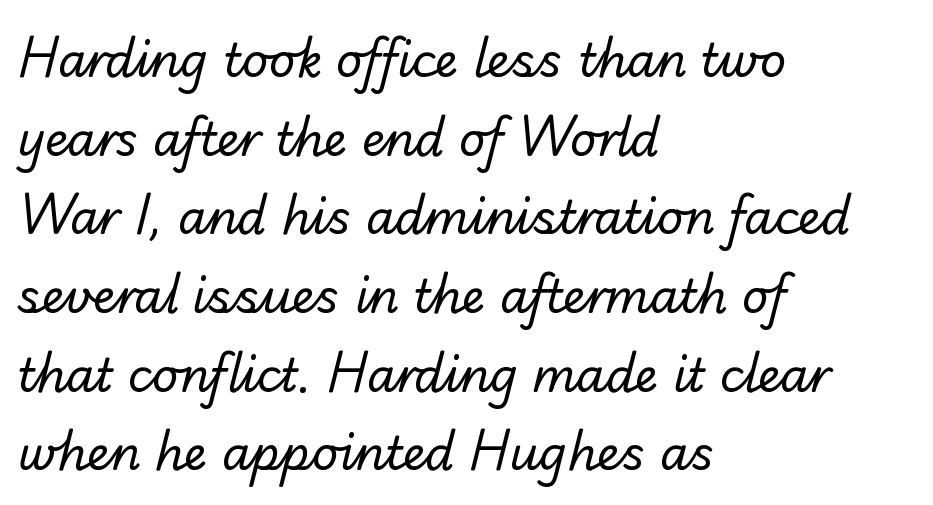
Q: Is the text bold? A: No.
Q: Is the typeface a serif or a sans-serif typeface? A: Sans-serif.
Q: Is the text underlined? A: No.
Q: How is the paragraph aligned? A: Left-aligned.
Q: Is the spacing between letters normal or unusually wide? A: Normal.
Q: Width (condensed, normal, or wide)? A: Normal.
Q: Stroke contrast? A: Low.
Q: x-height? A: Small.
Q: Monospaced? A: No.
